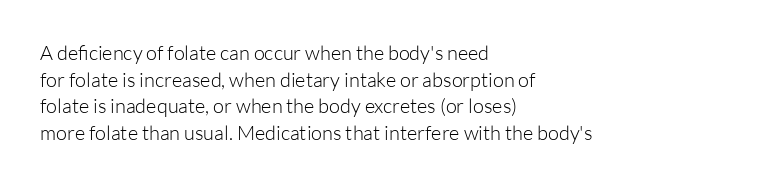
{"italic": "no", "bold": "no", "underline": "no", "align": "left", "line_spacing": "normal", "line_spacing_ratio": 1.33, "letter_spacing": "normal", "letter_spacing_em": 0.0, "glyph_px": 20}
